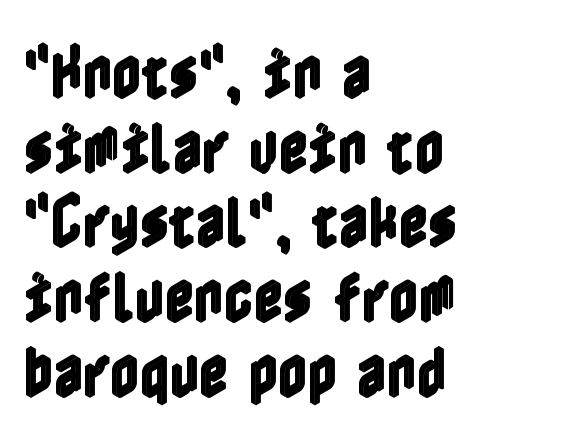
{"italic": "no", "width": "condensed", "x_height": "medium", "underline": "no", "align": "left", "line_spacing": "normal", "line_spacing_ratio": 1.31, "letter_spacing": "normal", "letter_spacing_em": 0.0, "glyph_px": 57}
